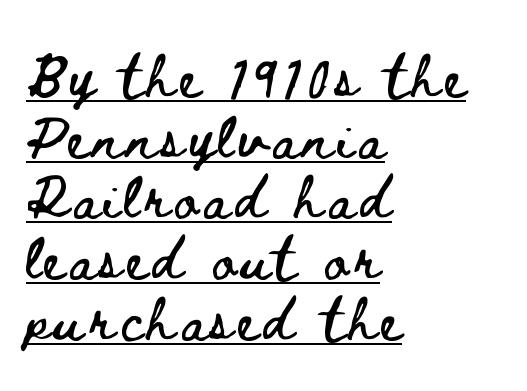
{"width": "wide", "stroke_contrast": "low", "x_height": "small", "monospaced": "no", "underline": "yes", "align": "left", "line_spacing": "normal", "line_spacing_ratio": 1.41, "glyph_px": 43}
